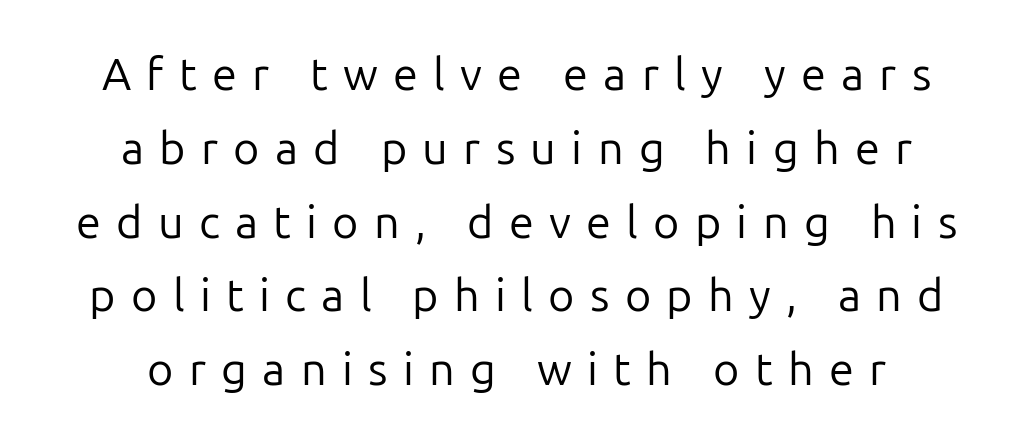
{"serif": "no", "italic": "no", "bold": "no", "weight": "regular", "width": "normal", "stroke_contrast": "low", "x_height": "medium", "monospaced": "no", "underline": "no", "align": "center", "line_spacing": "normal", "line_spacing_ratio": 1.64, "letter_spacing": "wide", "letter_spacing_em": 0.34, "glyph_px": 45}
